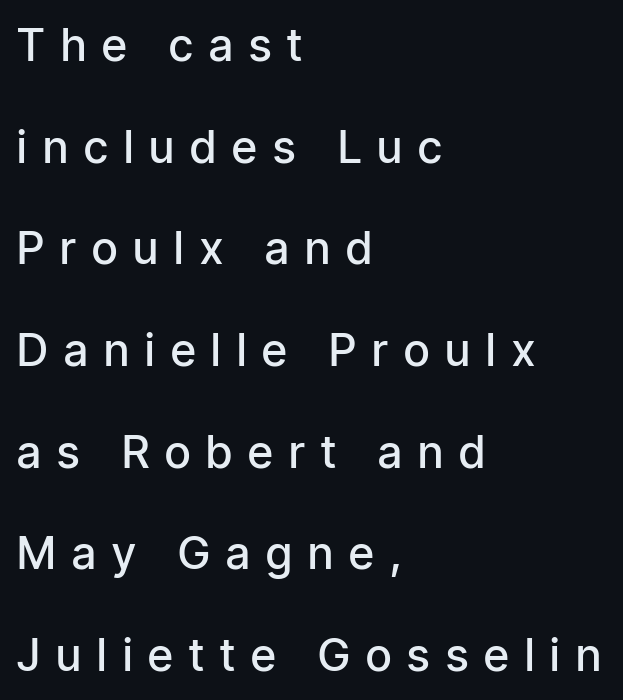
{"serif": "no", "italic": "no", "bold": "semi", "weight": "semibold", "width": "condensed", "stroke_contrast": "low", "x_height": "medium", "monospaced": "no", "underline": "no", "align": "left", "line_spacing": "loose", "line_spacing_ratio": 2.26, "letter_spacing": "wide", "letter_spacing_em": 0.36, "glyph_px": 45}
